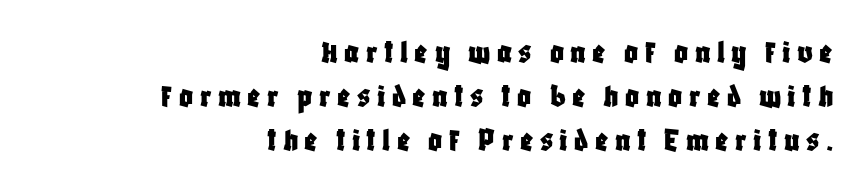
{"serif": "no", "italic": "no", "width": "condensed", "stroke_contrast": "low", "x_height": "large", "monospaced": "no", "underline": "no", "align": "right", "line_spacing": "normal", "line_spacing_ratio": 1.3, "glyph_px": 34}
